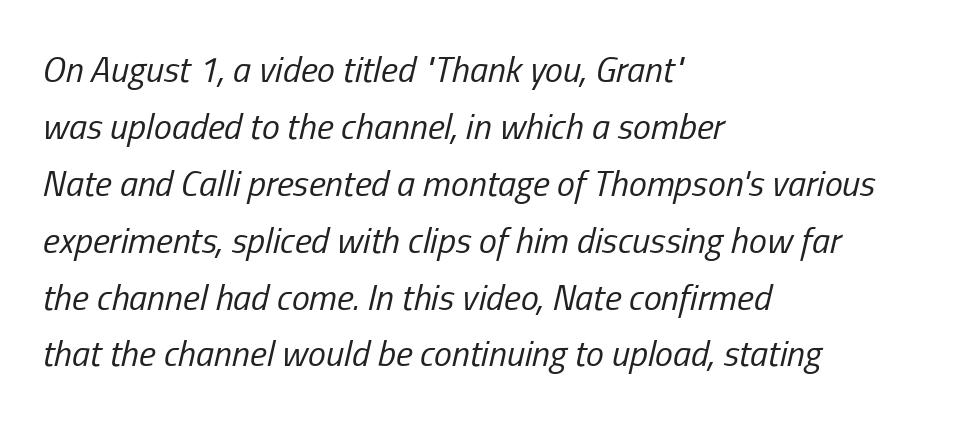
{"italic": "yes", "lean": "right", "slant_degrees": 13, "bold": "no", "weight": "regular", "width": "condensed", "stroke_contrast": "low", "x_height": "medium", "monospaced": "no", "underline": "no", "align": "left", "line_spacing": "normal", "line_spacing_ratio": 1.58, "letter_spacing": "normal", "letter_spacing_em": 0.0, "glyph_px": 36}
